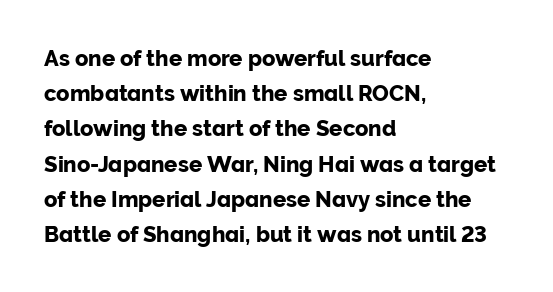
The image shows 22 px text type, upright; set left-aligned, normal line spacing (1.6x), normal letter spacing, not underlined.
